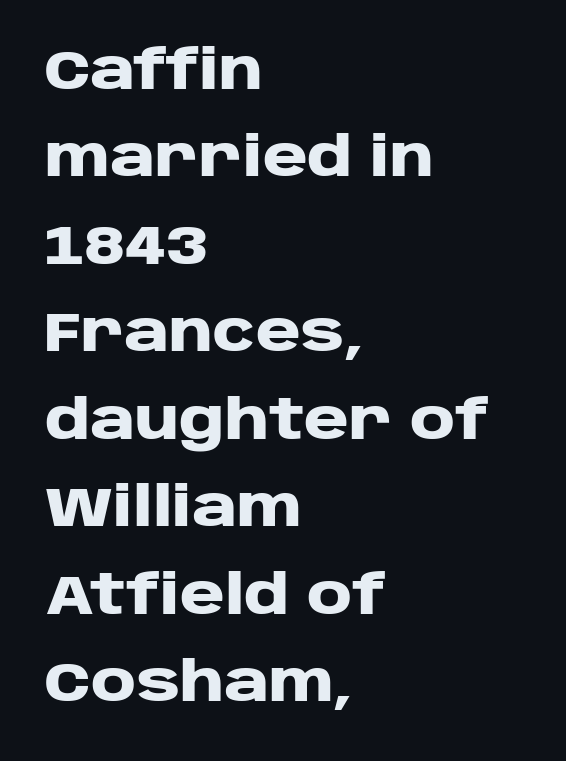
{"serif": "no", "italic": "no", "bold": "yes", "weight": "heavy", "width": "wide", "stroke_contrast": "low", "x_height": "large", "monospaced": "no", "underline": "no", "align": "left", "line_spacing": "normal", "line_spacing_ratio": 1.59, "letter_spacing": "normal", "letter_spacing_em": 0.0, "glyph_px": 55}
